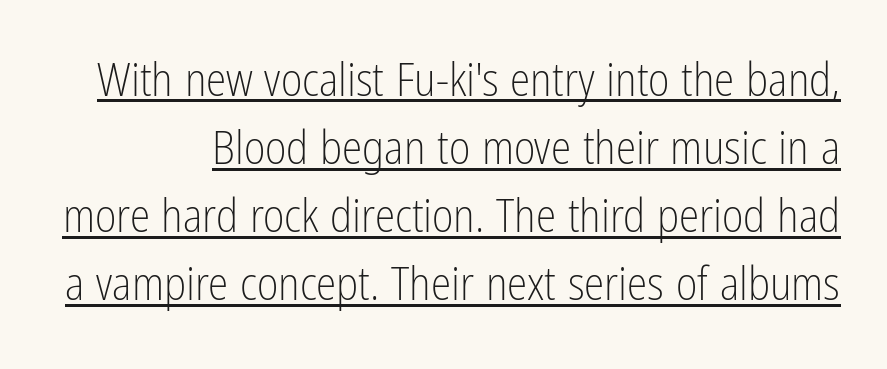
{"serif": "no", "italic": "no", "bold": "no", "weight": "light", "width": "condensed", "stroke_contrast": "low", "x_height": "medium", "monospaced": "no", "underline": "yes", "line_spacing": "normal", "line_spacing_ratio": 1.48, "letter_spacing": "normal", "letter_spacing_em": 0.0, "glyph_px": 46}
